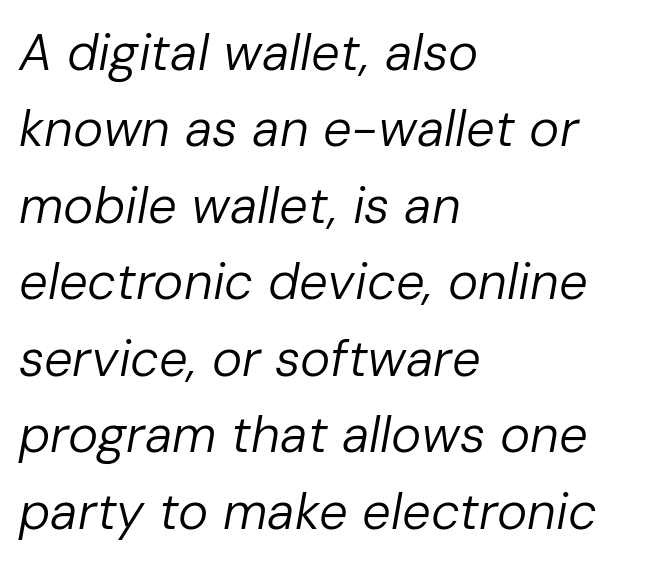
Layout note: lines flush left. The tracking reads as untouched default to a designer's eye. Proportional: the letters do not fall into vertical columns. The lettering tilts uniformly, giving the passage an italic look.
